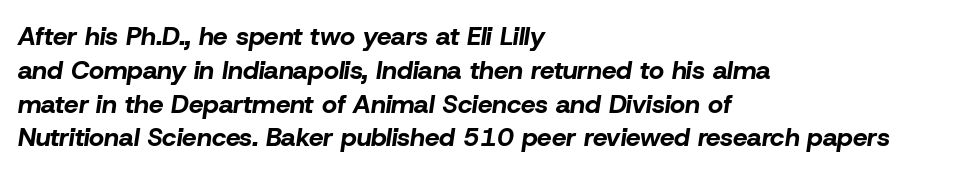
Default kerning and tracking; the words read as compact shapes. It's the slanting kind of type. This sample keeps an unexceptional amount of space between lines. Set as a true bold cut, around the 700 mark. Lines of text with bare space underneath.
